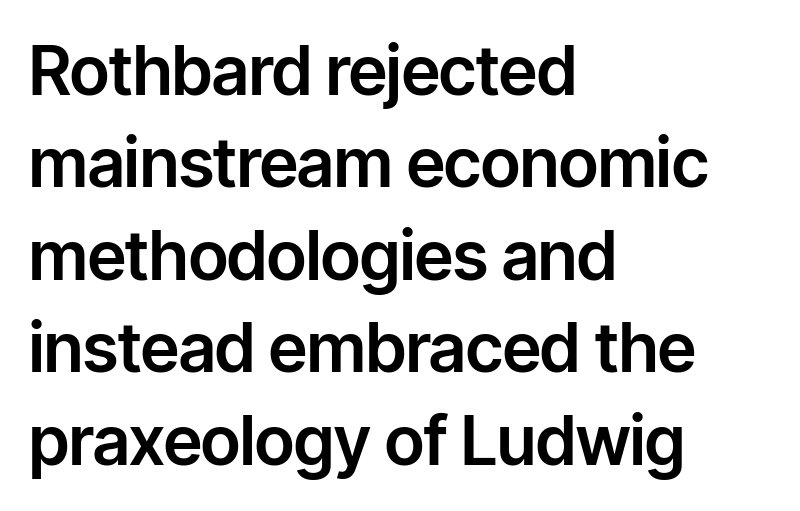
{"serif": "no", "italic": "no", "width": "normal", "stroke_contrast": "low", "x_height": "medium", "monospaced": "no", "underline": "no", "align": "left", "line_spacing": "normal", "line_spacing_ratio": 1.36, "letter_spacing": "normal", "letter_spacing_em": 0.0, "glyph_px": 68}
